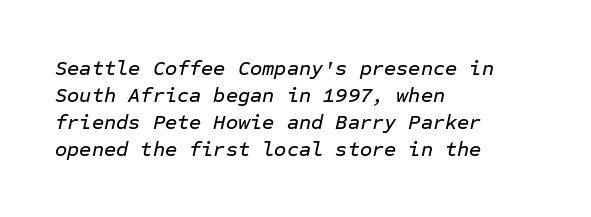
Q: Is the text italic (slanted)? A: Yes, it leans right by about 12 degrees.
Q: Is the text underlined? A: No.
Q: How is the paragraph aligned? A: Left-aligned.
Q: Is the spacing between letters normal or unusually wide? A: Normal.
Q: Is the spacing between lines tight, normal or loose? A: Normal.
